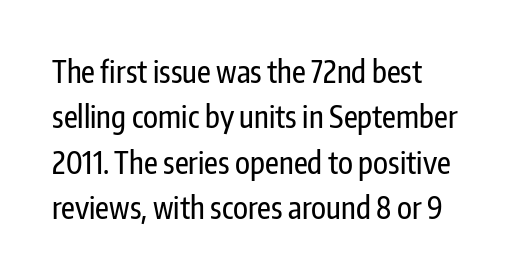
The image shows 30 px condensed sans-serif type, upright; set left-aligned, normal line spacing (1.51x), normal letter spacing, not underlined; low stroke contrast and a medium x-height.
